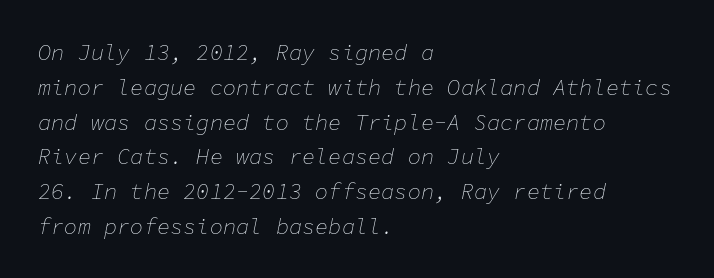
The face looks like a standard text weight, possibly lighter. Just letters on the line, the space beneath them empty. These lines were composed using italics. Inter-character spacing is left at the font's built-in metrics.
